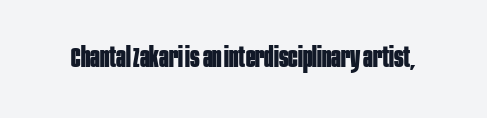
The image shows 28 px bold, condensed sans-serif type, upright; set normal letter spacing, not underlined; low stroke contrast and a large x-height.
